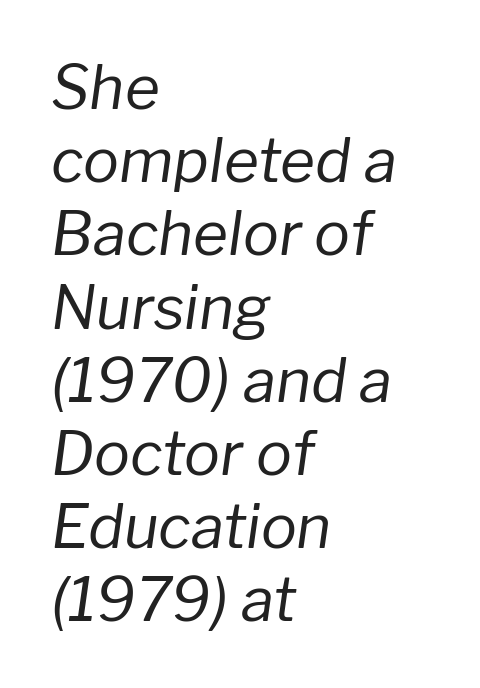
Line starts are locked; line ends wander. Weight: in the light-to-regular range. Varying glyph widths throughout — classic text-font behaviour. Words float on clear page, feet unadorned. Is the letter spacing exaggerated? No — it looks like the ordinary default. It's the slanting kind of type.
